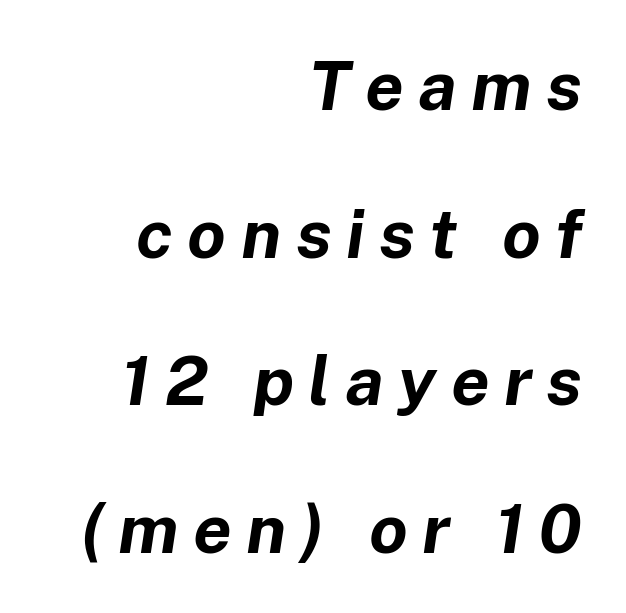
The image shows 69 px bold type, italic (leaning right); set right-aligned, loose line spacing (2.14x), unusually wide letter spacing (+0.21 em), not underlined; low stroke contrast and a medium x-height.
